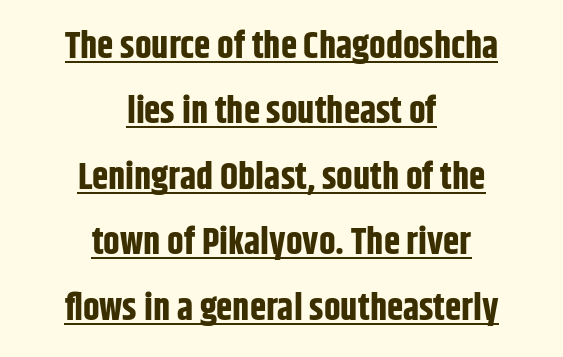
The image shows 37 px bold, condensed sans-serif type, upright; set centered, line spacing 1.77x, normal letter spacing, underlined; low stroke contrast and a large x-height.
